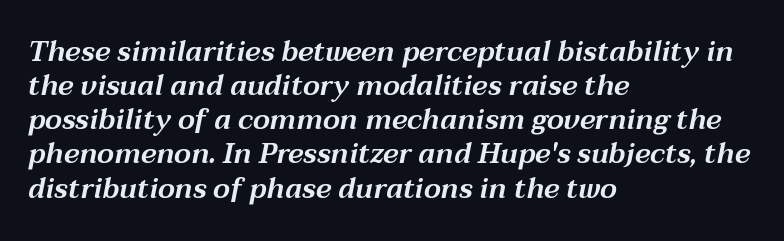
Q: Is the text italic (slanted)? A: Yes, it leans right by about 12 degrees.
Q: Is the text underlined? A: No.
Q: How is the paragraph aligned? A: Left-aligned.
Q: Is the spacing between letters normal or unusually wide? A: Normal.
Q: Width (condensed, normal, or wide)? A: Wide.
Q: Stroke contrast? A: Medium.
Q: x-height? A: Medium.
Q: Monospaced? A: No.
